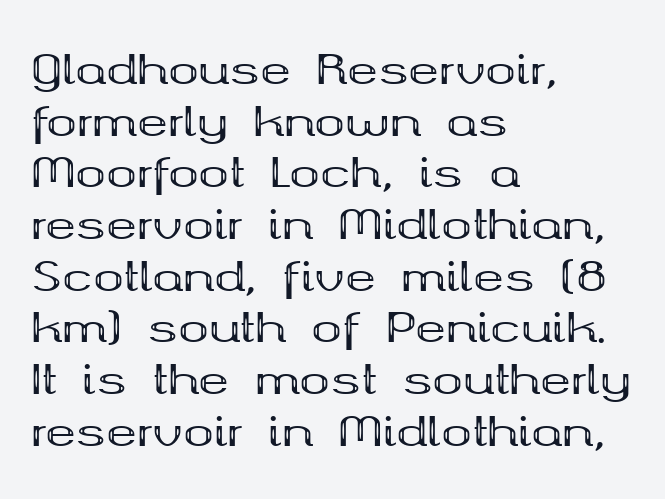
{"serif": "yes", "italic": "no", "bold": "yes", "weight": "bold", "width": "wide", "stroke_contrast": "medium", "x_height": "medium", "monospaced": "no", "underline": "no", "align": "left", "line_spacing": "normal", "line_spacing_ratio": 1.26, "letter_spacing": "normal", "letter_spacing_em": 0.0, "glyph_px": 41}
